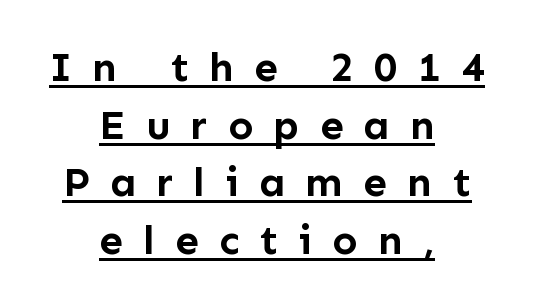
{"serif": "no", "italic": "no", "bold": "yes", "weight": "semibold", "width": "normal", "stroke_contrast": "low", "x_height": "medium", "monospaced": "no", "underline": "yes", "align": "center", "line_spacing": "normal", "line_spacing_ratio": 1.37, "letter_spacing": "wide", "letter_spacing_em": 0.48, "glyph_px": 42}
